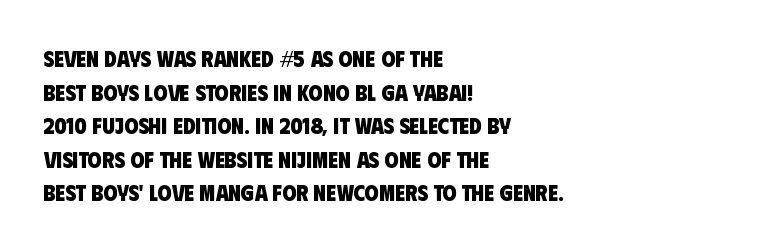
{"bold": "yes", "underline": "no", "align": "left", "line_spacing": "normal", "line_spacing_ratio": 1.46, "letter_spacing": "normal", "letter_spacing_em": 0.0, "glyph_px": 23}
